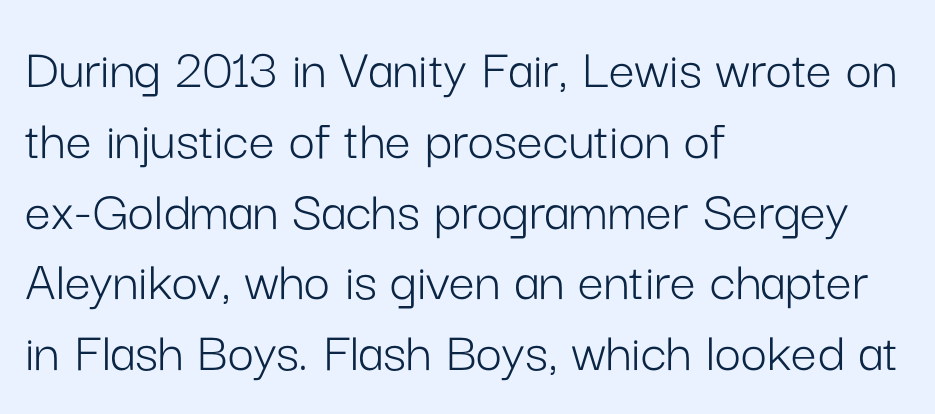
The image shows 58 px light sans-serif type, upright; set left-aligned, line spacing 1.22x, normal letter spacing, not underlined; low stroke contrast and a medium x-height.
